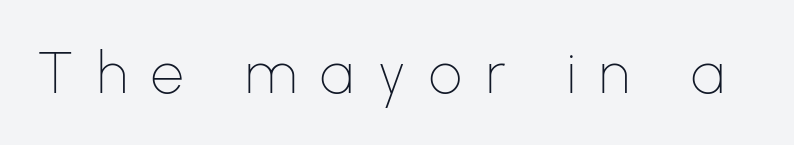
Q: Is the text bold? A: No.
Q: Is the text italic (slanted)? A: No, it is upright.
Q: Is the typeface a serif or a sans-serif typeface? A: Sans-serif.
Q: Is the text underlined? A: No.
Q: Is the spacing between letters normal or unusually wide? A: Unusually wide.
Q: Width (condensed, normal, or wide)? A: Normal.
Q: Stroke contrast? A: Low.
Q: x-height? A: Medium.
Q: Monospaced? A: No.
